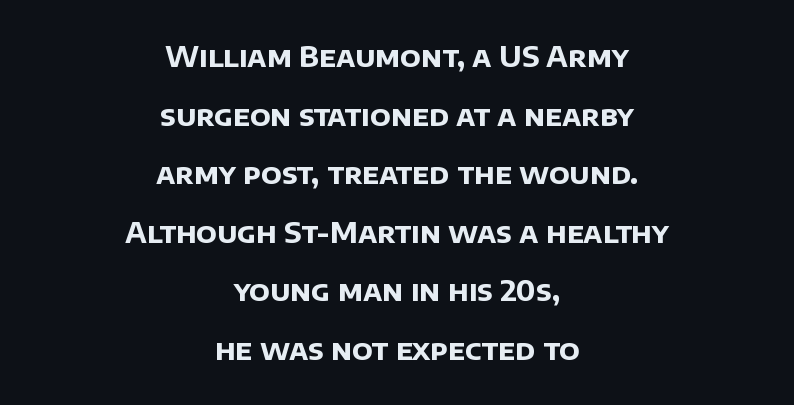
{"serif": "no", "bold": "yes", "weight": "bold", "width": "normal", "stroke_contrast": "low", "x_height": "large", "monospaced": "no", "underline": "no", "align": "center", "line_spacing": "loose", "line_spacing_ratio": 2.09, "letter_spacing": "normal", "letter_spacing_em": 0.0, "glyph_px": 28}
